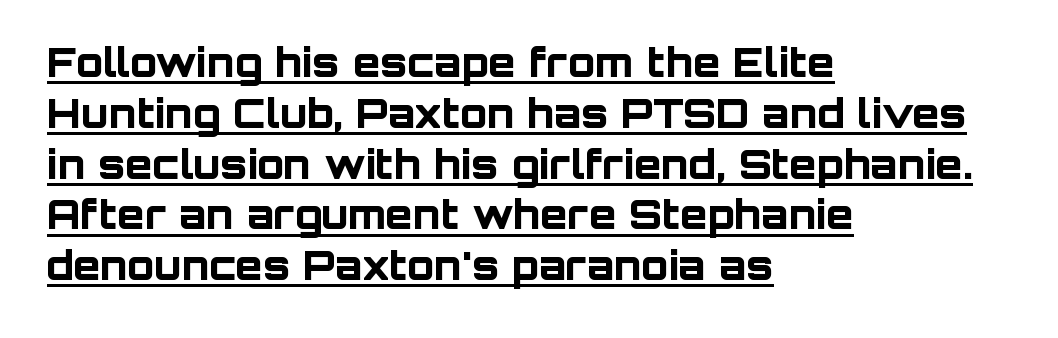
Q: Is the text bold? A: Yes.
Q: Is the text italic (slanted)? A: No, it is upright.
Q: Is the typeface a serif or a sans-serif typeface? A: Sans-serif.
Q: Is the text underlined? A: Yes.
Q: How is the paragraph aligned? A: Left-aligned.
Q: Is the spacing between letters normal or unusually wide? A: Normal.
Q: Is the spacing between lines tight, normal or loose? A: Normal.
Q: Width (condensed, normal, or wide)? A: Normal.
Q: Stroke contrast? A: Low.
Q: x-height? A: Large.
Q: Monospaced? A: No.
